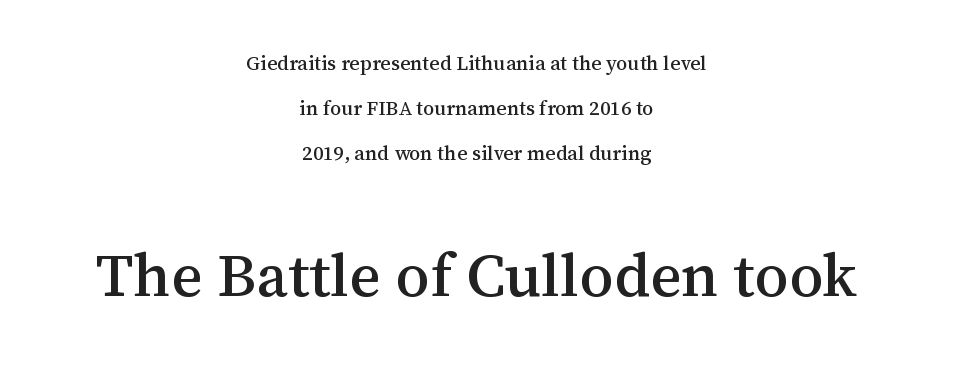
Is the block centered? Yes — each line is placed symmetrically about the middle. The space directly below the letters is spotless. How would I describe the line gaps? Wide and relaxed. Honestly, the letter spacing is just normal — you wouldn't notice it. Do the characters align in a grid? No, the font is proportional. The axis of the letterforms is exactly vertical.
